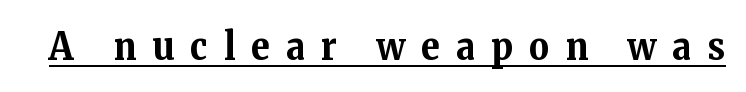
The image shows 39 px bold serif type, upright; set unusually wide letter spacing (+0.42 em), underlined; medium stroke contrast and a medium x-height.
